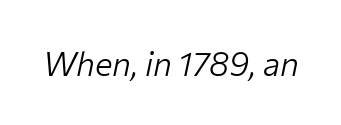
These lines are rendered in a variable-pitch font. The font's italic variant was chosen for this text. Stroke thickness stays within the range of a standard reading face or lighter. There is no visible air inserted between adjacent glyphs. Plain, unruled lines of type.
